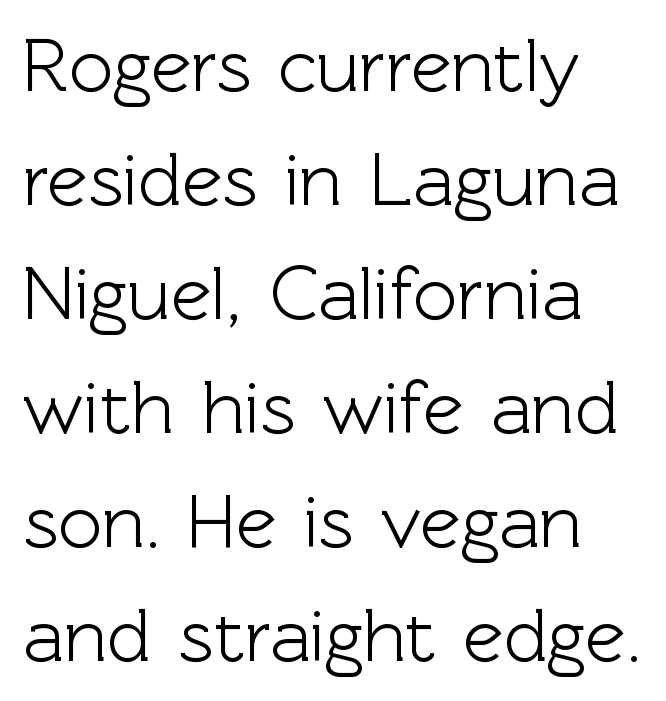
{"serif": "no", "italic": "no", "width": "normal", "x_height": "medium", "monospaced": "no", "underline": "no", "align": "left", "line_spacing": "normal", "line_spacing_ratio": 1.5, "letter_spacing": "normal", "letter_spacing_em": 0.0, "glyph_px": 76}
